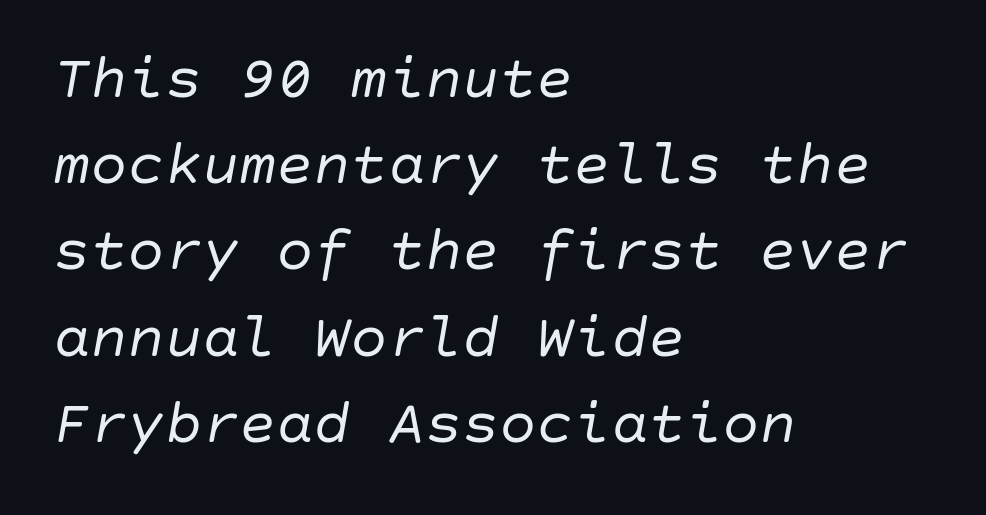
This reads as an unemphasized weight, regular at the heaviest. The vertical gap from one line to the next is medium. Bare-footed words on every line. The ragged edge is on the right, which tells us the setting is flush left. Here the glyphs are tracked normally, forming tight word shapes.
